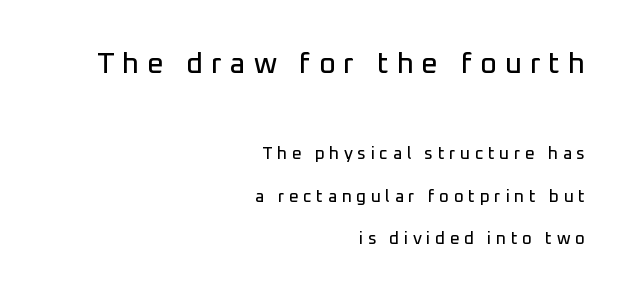
Does the type have serifs? No, each stem ends abruptly. Note: larger setting up top, smaller setting below. Horizontal bands of white between lines are thick stripes. Plain, unruled lines of type. The type sits square on the baseline with zero lean.
